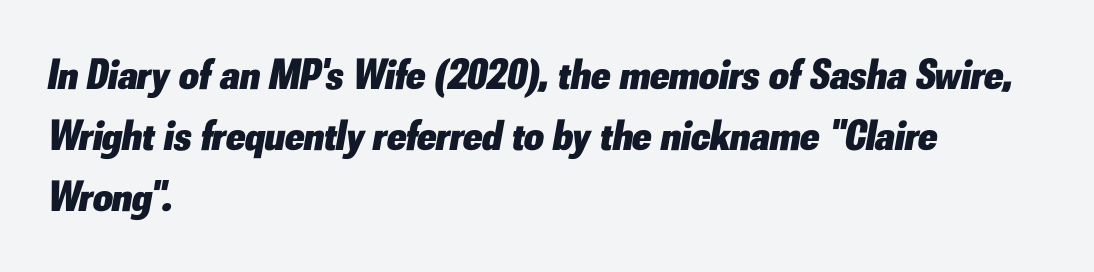
Looks like regular typesetting: each glyph gets only the width it needs. The lines sit at an ordinary, default distance from one another. On the weight axis this lands at bold, roughly 700. Anything drawn beneath the words? Only blank space.
